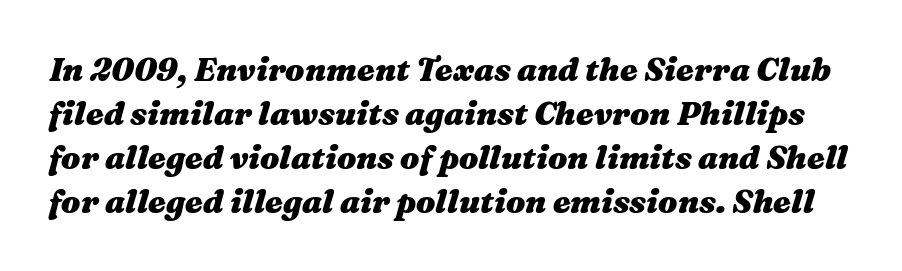
The image shows 32 px heavy, wide type, italic (leaning right); set normal line spacing (1.37x), normal letter spacing, not underlined; medium stroke contrast and a medium x-height.
